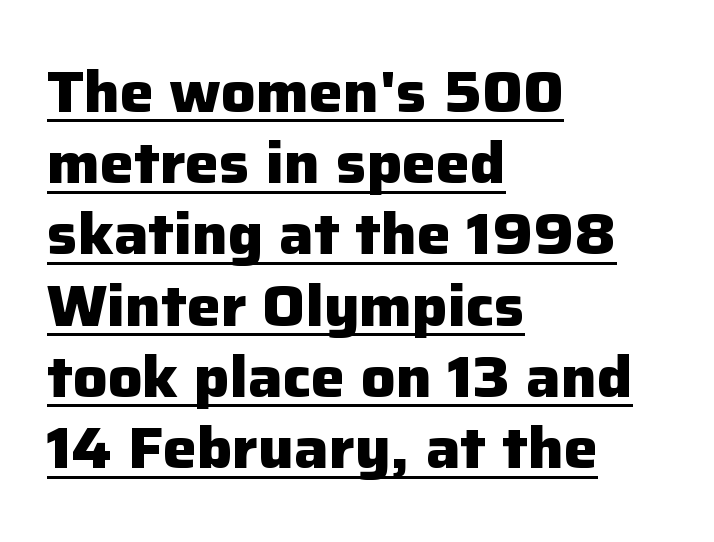
Caption: standard tracking, unaltered. Think of a printed novel: that variable character pitch is what you see here. When letters stand straight like this, we call the style roman or upright. Notice how the passage keeps a crisp vertical edge on the left only.
